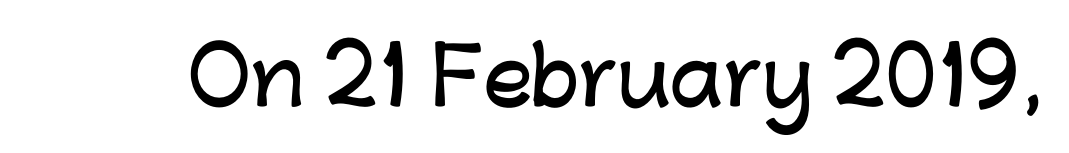
{"serif": "no", "italic": "no", "width": "normal", "stroke_contrast": "low", "x_height": "medium", "monospaced": "no", "underline": "no", "letter_spacing": "normal", "letter_spacing_em": 0.0, "glyph_px": 78}
